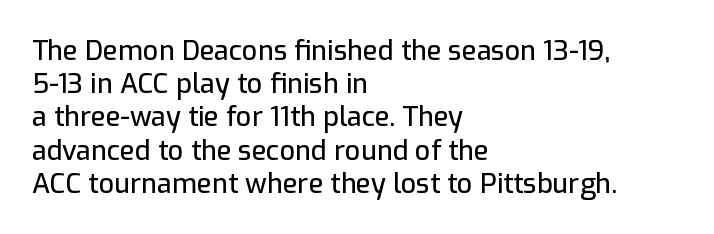
{"italic": "no", "underline": "no", "align": "left", "line_spacing_ratio": 1.23, "letter_spacing": "normal", "letter_spacing_em": 0.0, "glyph_px": 27}
